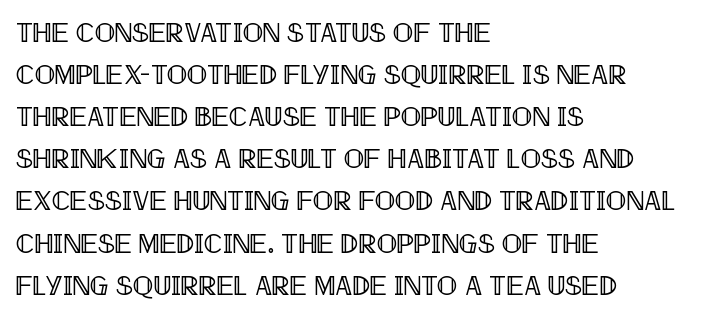
{"italic": "no", "underline": "no", "align": "left", "line_spacing": "normal", "line_spacing_ratio": 1.56, "letter_spacing": "normal", "letter_spacing_em": 0.0, "glyph_px": 27}
